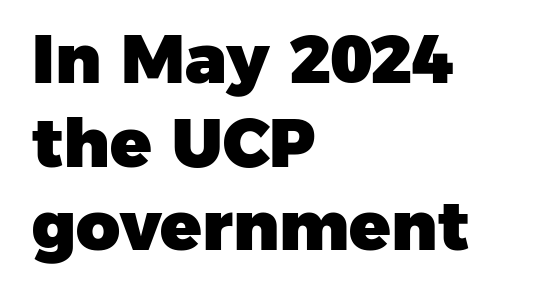
{"serif": "no", "bold": "yes", "weight": "heavy", "width": "normal", "stroke_contrast": "low", "x_height": "medium", "monospaced": "no", "underline": "no", "align": "left", "line_spacing_ratio": 1.23, "letter_spacing": "normal", "letter_spacing_em": 0.0, "glyph_px": 68}
